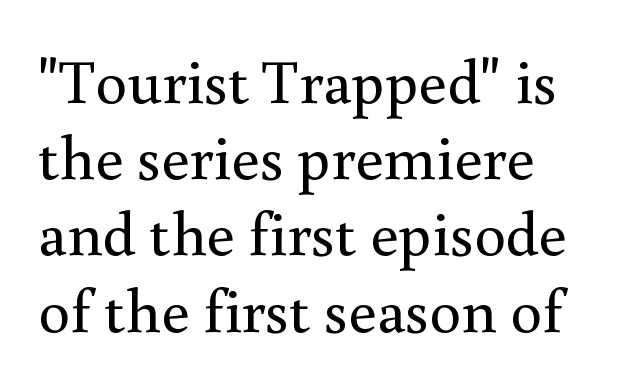
{"serif": "yes", "italic": "no", "bold": "no", "weight": "regular", "width": "normal", "stroke_contrast": "medium", "x_height": "small", "monospaced": "no", "underline": "no", "align": "left", "line_spacing_ratio": 1.21, "letter_spacing": "normal", "letter_spacing_em": 0.0, "glyph_px": 63}
